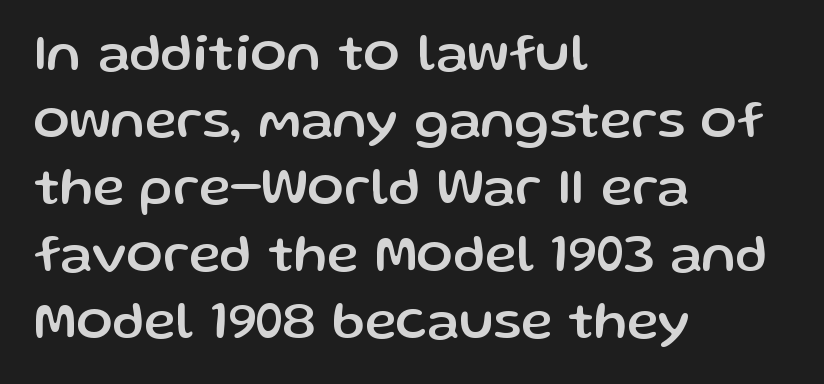
Q: Is the text italic (slanted)? A: No, it is upright.
Q: Is the typeface a serif or a sans-serif typeface? A: Sans-serif.
Q: Is the text underlined? A: No.
Q: How is the paragraph aligned? A: Left-aligned.
Q: Is the spacing between letters normal or unusually wide? A: Normal.
Q: Width (condensed, normal, or wide)? A: Normal.
Q: Stroke contrast? A: Low.
Q: x-height? A: Medium.
Q: Monospaced? A: No.
